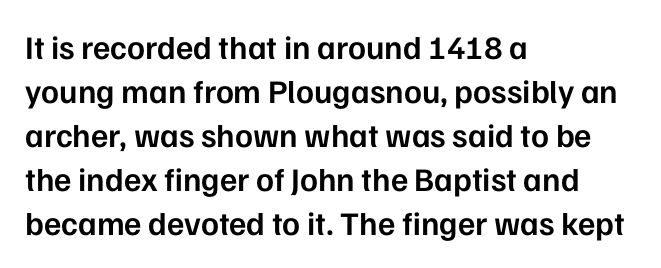
{"serif": "no", "italic": "no", "bold": "semi", "weight": "semibold", "width": "normal", "stroke_contrast": "low", "x_height": "medium", "monospaced": "no", "underline": "no", "align": "left", "line_spacing": "normal", "line_spacing_ratio": 1.33, "letter_spacing": "normal", "letter_spacing_em": 0.0, "glyph_px": 33}
